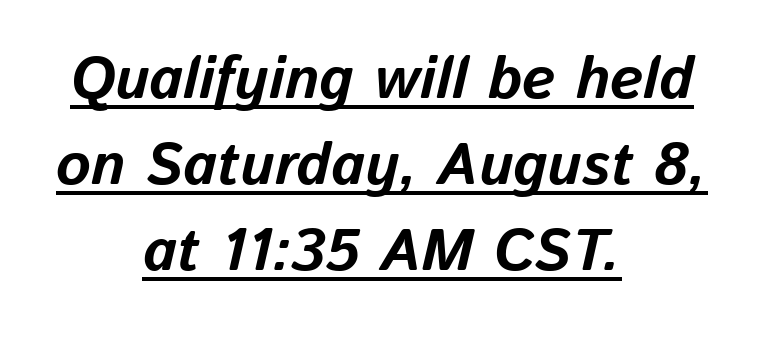
Q: Is the text bold? A: Yes.
Q: Is the text italic (slanted)? A: Yes, it leans right by about 13 degrees.
Q: Is the text underlined? A: Yes.
Q: How is the paragraph aligned? A: Centered.
Q: Is the spacing between letters normal or unusually wide? A: Normal.
Q: Is the spacing between lines tight, normal or loose? A: Normal.
Q: Width (condensed, normal, or wide)? A: Normal.
Q: Stroke contrast? A: Low.
Q: x-height? A: Medium.
Q: Monospaced? A: No.
